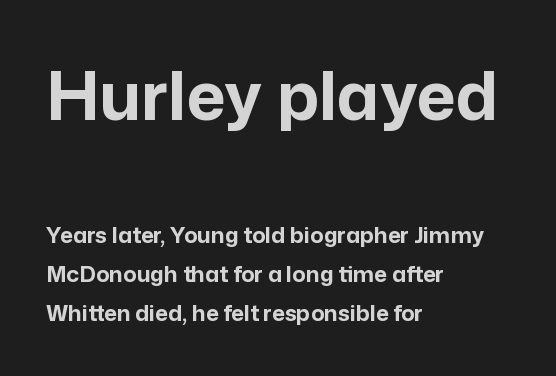
The axis of the letterforms is exactly vertical. Type without underlining. Looks like regular typesetting: each glyph gets only the width it needs. This sample uses plain, unmodified letter spacing.
